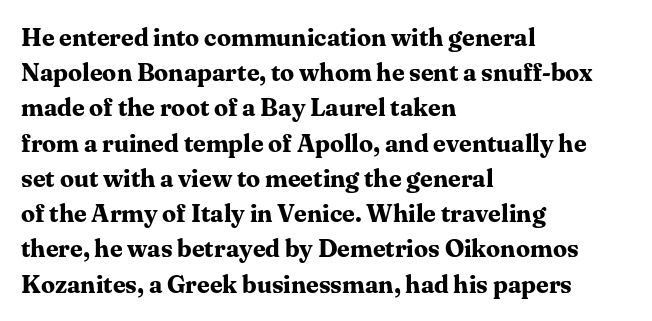
{"italic": "no", "bold": "yes", "underline": "no", "align": "left", "line_spacing": "normal", "line_spacing_ratio": 1.41, "letter_spacing": "normal", "letter_spacing_em": 0.0, "glyph_px": 25}
